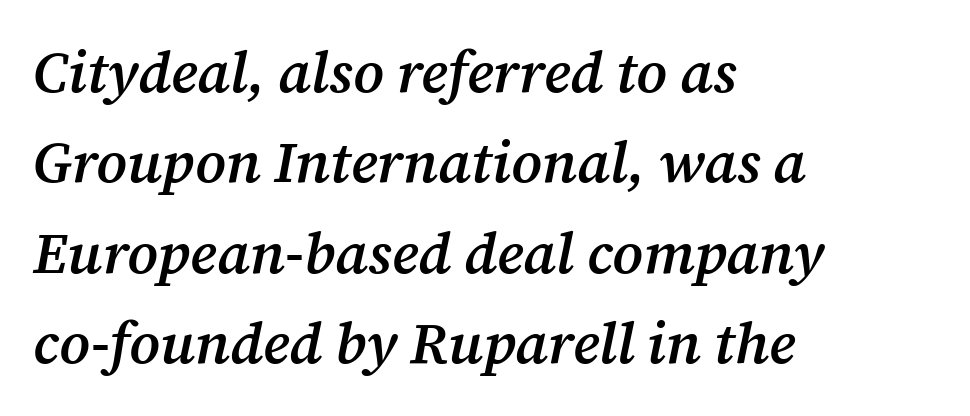
{"serif": "yes", "italic": "yes", "lean": "right", "slant_degrees": 12, "bold": "semi", "weight": "semibold", "width": "normal", "stroke_contrast": "medium", "x_height": "medium", "monospaced": "no", "underline": "no", "align": "left", "line_spacing": "normal", "line_spacing_ratio": 1.56, "letter_spacing": "normal", "letter_spacing_em": 0.0, "glyph_px": 58}
